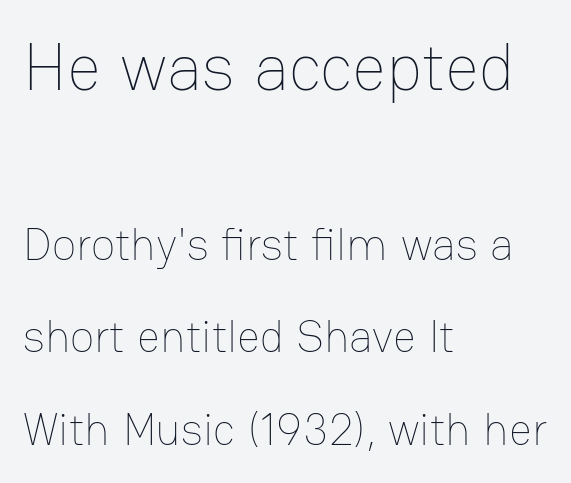
{"italic": "no", "bold": "no", "weight": "thin", "width": "normal", "stroke_contrast": "low", "x_height": "medium", "monospaced": "no", "underline": "no", "align": "left", "line_spacing": "loose", "line_spacing_ratio": 2.06, "letter_spacing": "normal", "letter_spacing_em": 0.0, "larger_block": "first", "size_ratio": 1.49, "glyph_px": 67}
